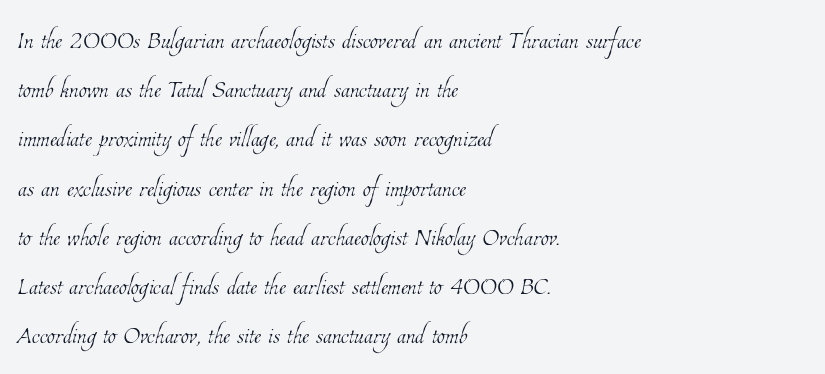
Looks like regular typesetting: each glyph gets only the width it needs. This rendering features lettering with no underline. Tracking value appears to be zero — textbook default spacing. The typesetting does not lean heavy: it is not bold. Line spacing here is normal. The lines are quadded left.
